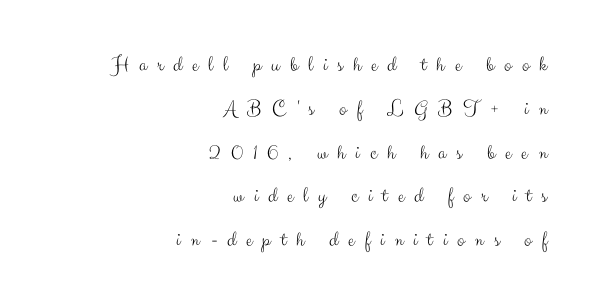
{"bold": "no", "underline": "no", "align": "right", "line_spacing": "loose", "line_spacing_ratio": 1.99, "letter_spacing": "wide", "letter_spacing_em": 0.46, "glyph_px": 22}
